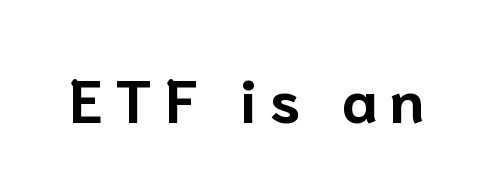
A typesetter would mark this as roman, not italic. Compared with typical body copy, the letter spacing here is much looser. Observe the absence of serifs on each vertical stroke in this sample. Underlining? Definitely not there. The passage shown is typed in a proportional face where columns would drift.
